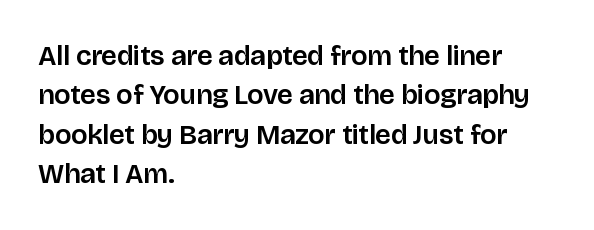
Characters follow at the spacing the type designer built in. Honestly, there is no underline to notice here at all. These lines are composed in type without serifs. You could not count columns in this text — the font is proportionally spaced. This sample uses an upright cut, with every glyph sitting square on the baseline.
